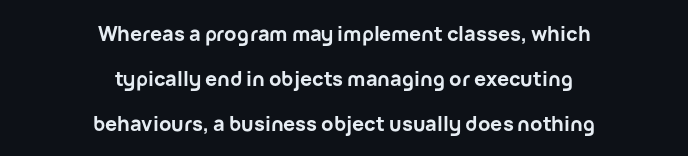
Q: Is the text bold? A: Yes.
Q: Is the text italic (slanted)? A: No, it is upright.
Q: Is the text underlined? A: No.
Q: How is the paragraph aligned? A: Centered.
Q: Is the spacing between letters normal or unusually wide? A: Normal.
Q: Is the spacing between lines tight, normal or loose? A: Loose.
